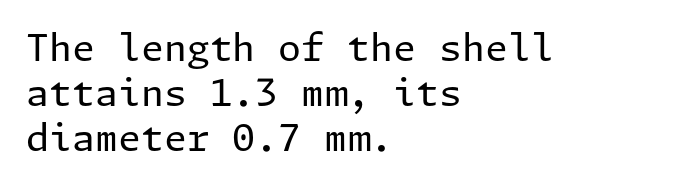
The image shows 37 px regular-weight sans-serif type, upright; set left-aligned, line spacing 1.22x, normal letter spacing, not underlined; low stroke contrast and a medium x-height.
